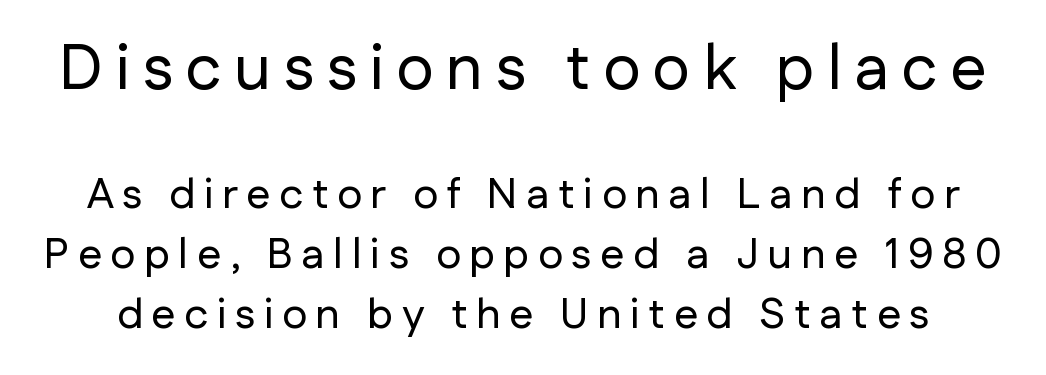
The letters advance in unequal steps, a hallmark of proportional type. Reading down the column, the eye jumps a familiar distance to each next line. Inter-character spacing is expanded well beyond the font's built-in metrics. Rule under the text: the space is simply empty. Upright lettering throughout.
